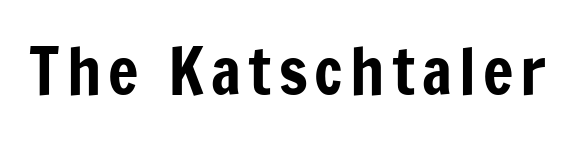
Q: Is the text italic (slanted)? A: No, it is upright.
Q: Is the typeface a serif or a sans-serif typeface? A: Sans-serif.
Q: Is the text underlined? A: No.
Q: Width (condensed, normal, or wide)? A: Condensed.
Q: Stroke contrast? A: Low.
Q: x-height? A: Medium.
Q: Monospaced? A: No.
